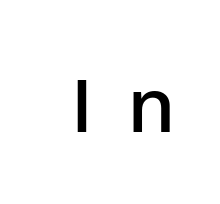
Does the weight exceed regular? Yes, but only to semibold. Plain, unruled lines of type. These lines are rendered in a variable-pitch font. The gaps between neighbouring characters are conspicuously large. Type style note: lacks serifs. Is there any slant? The stems are plumb.
